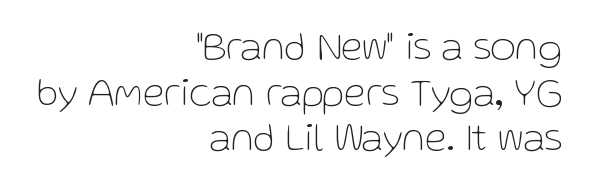
{"serif": "no", "italic": "no", "bold": "no", "weight": "thin", "width": "normal", "stroke_contrast": "low", "x_height": "medium", "monospaced": "no", "underline": "no", "align": "right", "line_spacing": "tight", "line_spacing_ratio": 1.14, "letter_spacing": "normal", "letter_spacing_em": 0.0, "glyph_px": 40}
